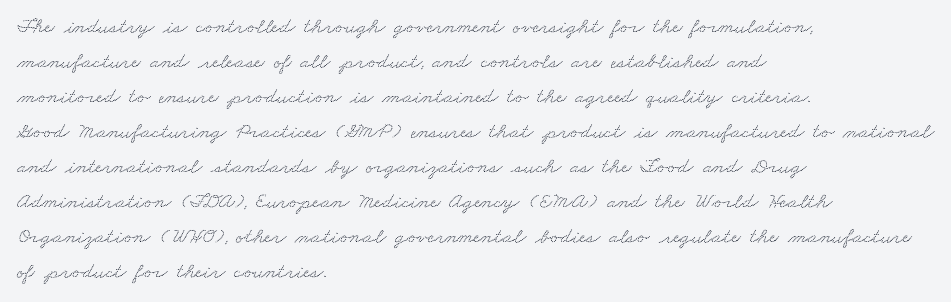
{"underline": "no", "align": "left", "line_spacing": "normal", "line_spacing_ratio": 1.59, "letter_spacing": "normal", "letter_spacing_em": 0.0, "glyph_px": 22}
